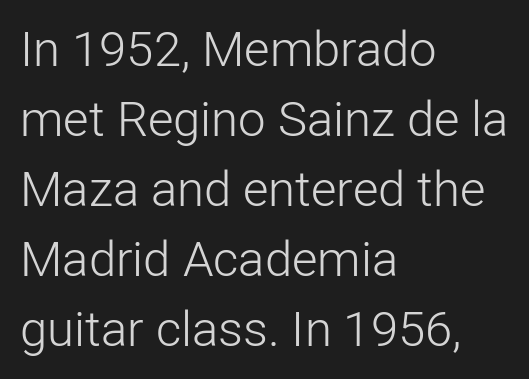
The space between consecutive lines is moderate. Default kerning and tracking; the words read as compact shapes. Is this a fixed-width face? No — the glyphs have proportional, varying widths. The paragraph shown leans on its left margin. The weight tops out at a normal text grade. Words float on clear page, feet unadorned.
